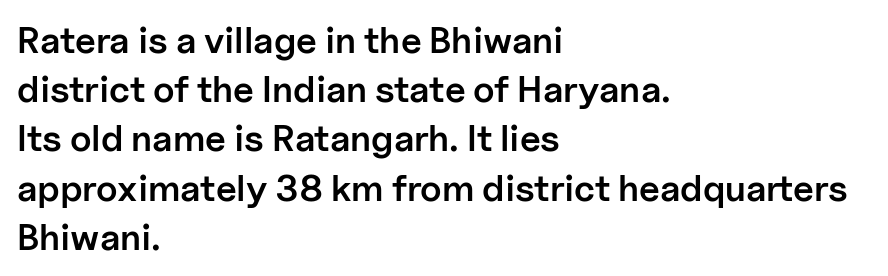
Q: Is the text bold? A: Semi-bold.
Q: Is the text italic (slanted)? A: No, it is upright.
Q: Is the typeface a serif or a sans-serif typeface? A: Sans-serif.
Q: Is the text underlined? A: No.
Q: How is the paragraph aligned? A: Left-aligned.
Q: Is the spacing between letters normal or unusually wide? A: Normal.
Q: Is the spacing between lines tight, normal or loose? A: Normal.
Q: Width (condensed, normal, or wide)? A: Normal.
Q: Stroke contrast? A: Low.
Q: x-height? A: Medium.
Q: Monospaced? A: No.
